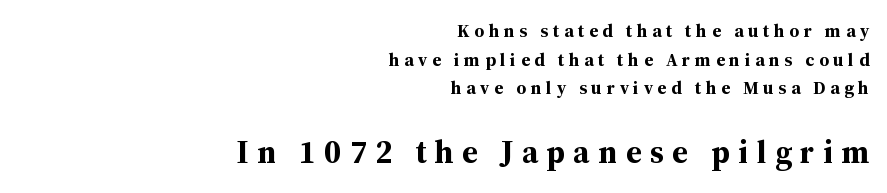
The image shows 32 px bold serif type, upright; set right-aligned, normal line spacing (1.59x), unusually wide letter spacing (+0.26 em), not underlined; the second (bottom) block is 1.78x larger; medium stroke contrast and a medium x-height.
